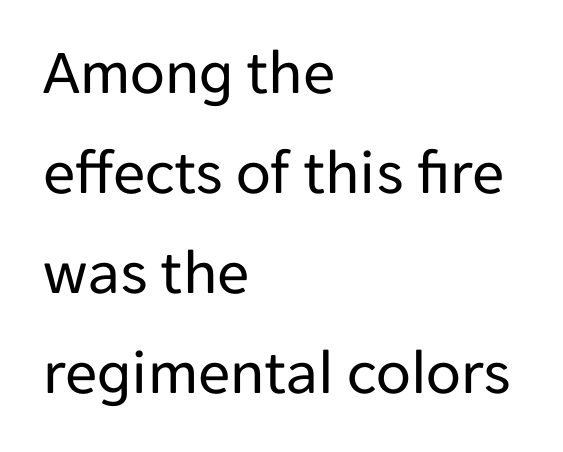
{"serif": "no", "italic": "no", "bold": "no", "weight": "regular", "width": "normal", "stroke_contrast": "low", "x_height": "medium", "monospaced": "no", "underline": "no", "align": "left", "line_spacing": "normal", "line_spacing_ratio": 1.56, "letter_spacing": "normal", "letter_spacing_em": 0.0, "glyph_px": 64}
